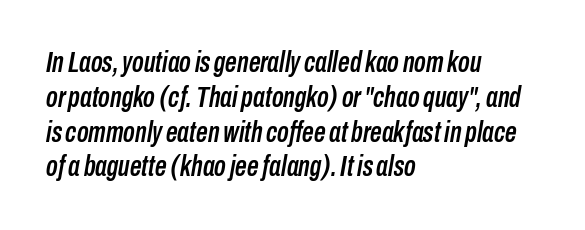
The image shows 29 px condensed type, italic (leaning right); set left-aligned, line spacing 1.2x, normal letter spacing, not underlined; low stroke contrast and a medium x-height.
